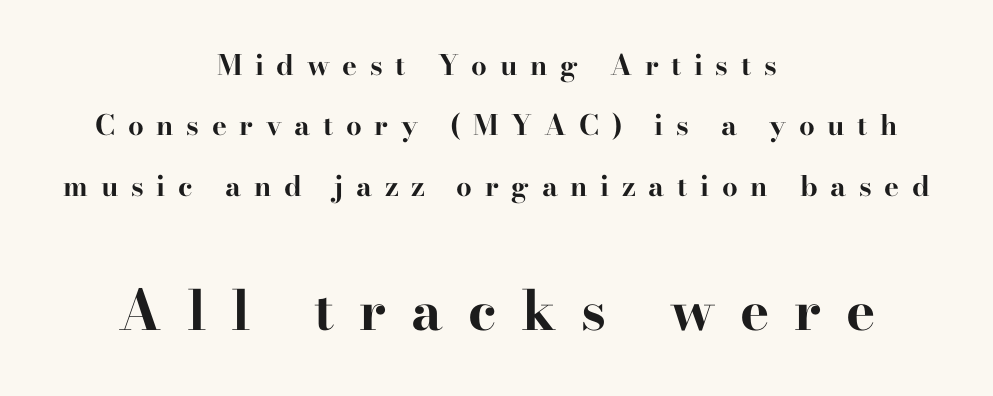
{"serif": "yes", "italic": "no", "bold": "yes", "weight": "bold", "width": "wide", "stroke_contrast": "high", "x_height": "small", "monospaced": "no", "underline": "no", "align": "center", "line_spacing": "loose", "line_spacing_ratio": 2.16, "letter_spacing": "wide", "letter_spacing_em": 0.45, "larger_block": "second", "size_ratio": 1.96, "glyph_px": 55}
